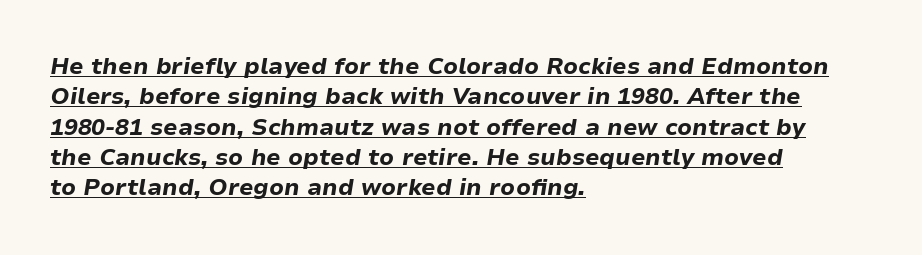
Q: Is the text bold? A: Yes.
Q: Is the text italic (slanted)? A: Yes, it leans right by about 9 degrees.
Q: Is the text underlined? A: Yes.
Q: How is the paragraph aligned? A: Left-aligned.
Q: Is the spacing between letters normal or unusually wide? A: Normal.
Q: Is the spacing between lines tight, normal or loose? A: Normal.
